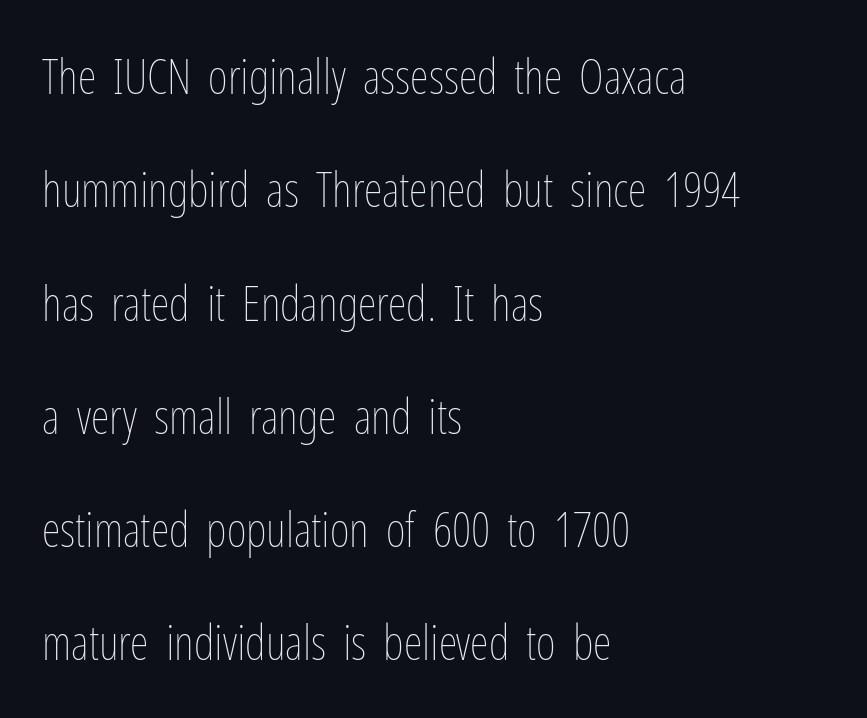
{"italic": "no", "bold": "no", "weight": "thin", "width": "condensed", "stroke_contrast": "low", "x_height": "medium", "monospaced": "no", "underline": "no", "align": "left", "line_spacing": "loose", "line_spacing_ratio": 2.36, "letter_spacing": "normal", "letter_spacing_em": 0.0, "glyph_px": 48}
